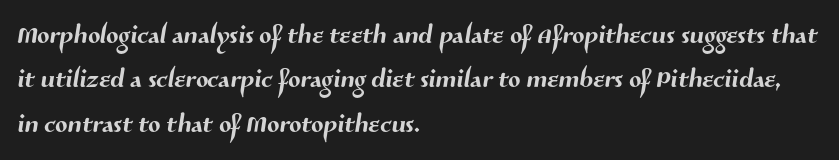
Q: Is the typeface a serif or a sans-serif typeface? A: Sans-serif.
Q: Is the text underlined? A: No.
Q: How is the paragraph aligned? A: Left-aligned.
Q: Is the spacing between letters normal or unusually wide? A: Normal.
Q: Width (condensed, normal, or wide)? A: Normal.
Q: Stroke contrast? A: Medium.
Q: x-height? A: Medium.
Q: Monospaced? A: No.
